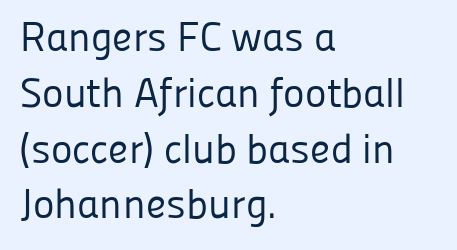
{"serif": "no", "italic": "no", "bold": "no", "weight": "regular", "width": "normal", "stroke_contrast": "low", "x_height": "medium", "monospaced": "no", "underline": "no", "align": "left", "line_spacing": "normal", "line_spacing_ratio": 1.36, "letter_spacing": "normal", "letter_spacing_em": 0.0, "glyph_px": 41}
